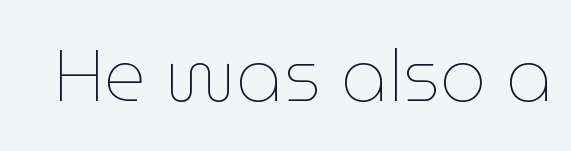
Q: Is the text bold? A: No.
Q: Is the text italic (slanted)? A: No, it is upright.
Q: Is the text underlined? A: No.
Q: Is the spacing between letters normal or unusually wide? A: Normal.
Q: Width (condensed, normal, or wide)? A: Normal.
Q: Stroke contrast? A: Low.
Q: x-height? A: Medium.
Q: Monospaced? A: No.
